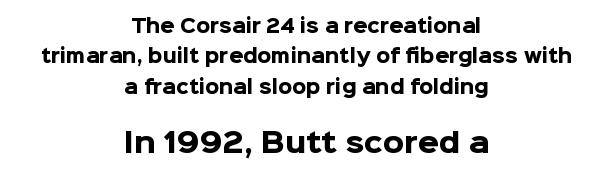
{"italic": "no", "bold": "yes", "underline": "no", "align": "center", "line_spacing": "normal", "line_spacing_ratio": 1.69, "letter_spacing": "normal", "letter_spacing_em": 0.0, "larger_block": "second", "size_ratio": 1.5, "glyph_px": 27}
